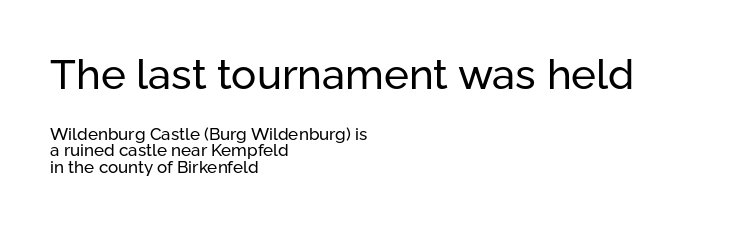
The image shows 42 px regular-weight sans-serif type, upright; set left-aligned, tight line spacing (0.96x), normal letter spacing, not underlined; the first (top) block is 2.47x larger; low stroke contrast and a medium x-height.
